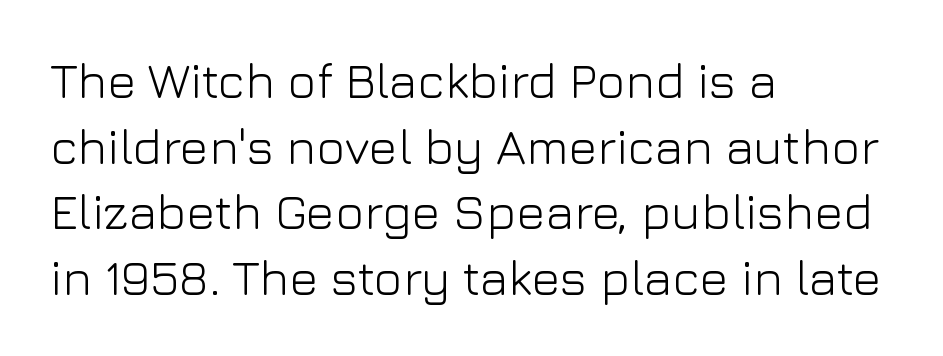
The face used here is proportionally spaced, like ordinary book or web type. The rendering keeps characters at their native spacing. You can tell it's not italic because the verticals are truly vertical. The rag falls on the right side of this text block. Each new line begins a customary step beneath the previous one. These lines are composed in type without serifs.
